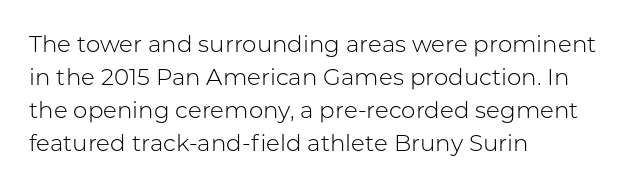
{"italic": "no", "bold": "no", "underline": "no", "align": "left", "line_spacing": "normal", "line_spacing_ratio": 1.43, "letter_spacing": "normal", "letter_spacing_em": 0.0, "glyph_px": 23}
